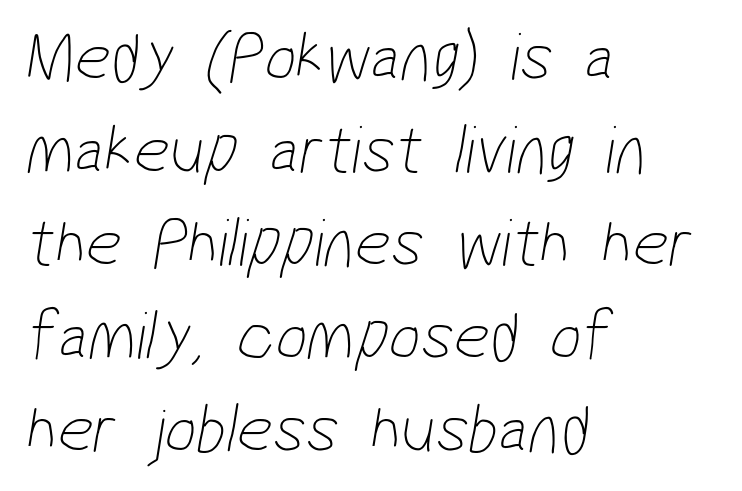
Interline gaps are of average width in this sample. Default kerning and tracking; the words read as compact shapes. Where is the straight margin? On the left. Each stroke keeps to a modest, everyday thickness or less.
